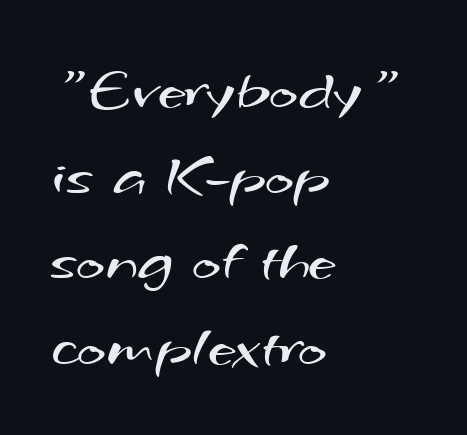
{"serif": "no", "bold": "no", "weight": "regular", "width": "wide", "stroke_contrast": "medium", "x_height": "small", "monospaced": "no", "underline": "no", "align": "left", "line_spacing": "normal", "line_spacing_ratio": 1.38, "letter_spacing": "normal", "letter_spacing_em": 0.0, "glyph_px": 62}
